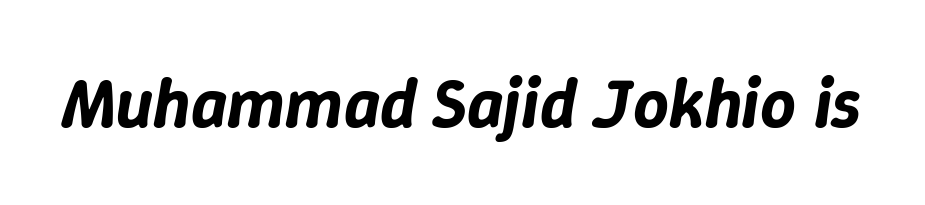
{"italic": "yes", "lean": "right", "slant_degrees": 9, "width": "normal", "stroke_contrast": "low", "x_height": "medium", "monospaced": "no", "underline": "no", "letter_spacing": "normal", "letter_spacing_em": 0.0, "glyph_px": 70}
